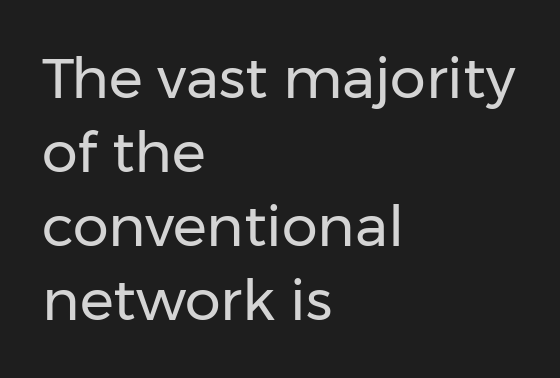
You could call the tracking neutral — neither tight nor loose. The typesetter chose a ragged-right arrangement here. Lines of text with bare space underneath. A roman cut, with each character standing at attention. Observe the absence of serifs on each vertical stroke in this sample. Do the characters align in a grid? No, the font is proportional.
